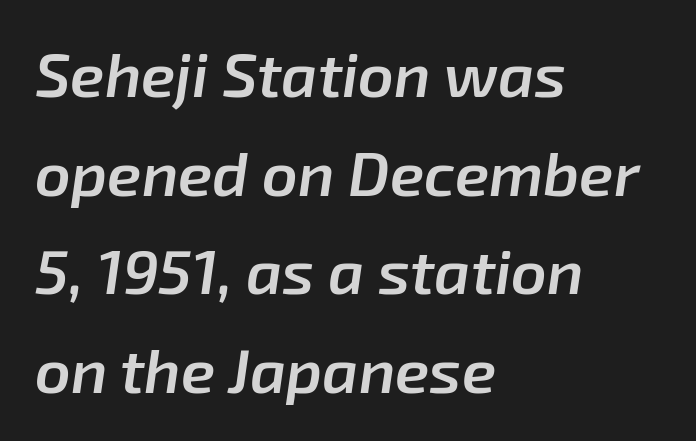
{"italic": "yes", "lean": "right", "slant_degrees": 8, "bold": "semi", "weight": "semibold", "width": "normal", "stroke_contrast": "low", "x_height": "medium", "monospaced": "no", "underline": "no", "align": "left", "line_spacing": "normal", "line_spacing_ratio": 1.59, "letter_spacing": "normal", "letter_spacing_em": 0.0, "glyph_px": 62}
